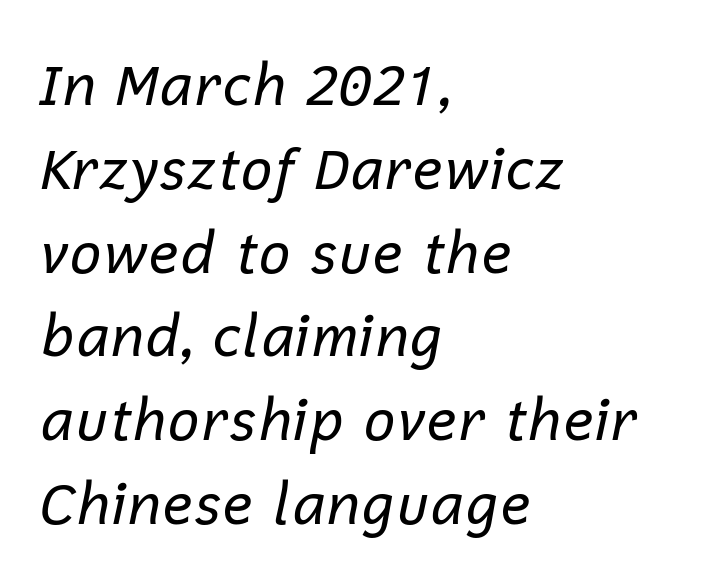
Quick note: interline space is typical. Nothing unusual about the tracking: characters are spaced as the font intends. Spacing verdict: proportional, widths tailored to each character. The rendering anchors every line to the left-hand side.
